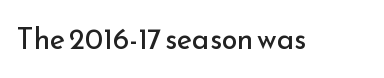
The image shows 29 px regular-weight sans-serif type, upright; set normal letter spacing, not underlined; low stroke contrast and a small x-height.
